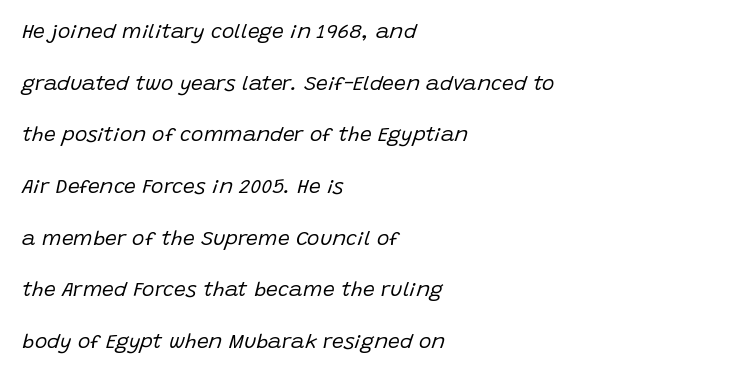
{"italic": "yes", "lean": "right", "slant_degrees": 15, "bold": "no", "underline": "no", "align": "left", "line_spacing": "loose", "line_spacing_ratio": 2.46, "letter_spacing": "normal", "letter_spacing_em": 0.0, "glyph_px": 21}
